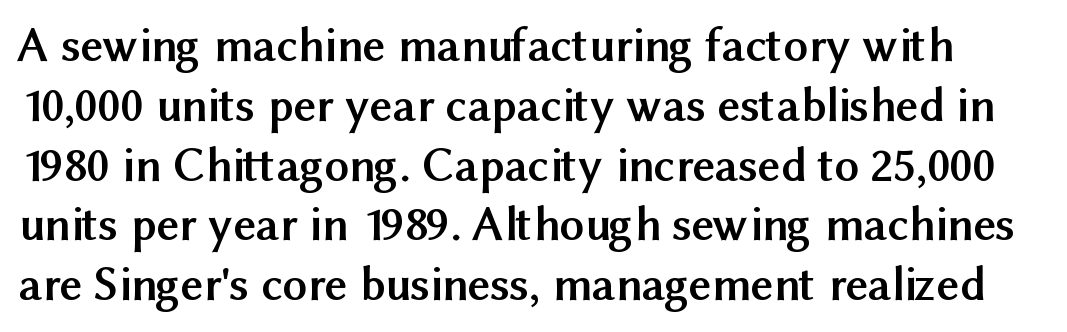
{"serif": "no", "italic": "no", "bold": "yes", "weight": "semibold", "width": "normal", "stroke_contrast": "medium", "x_height": "medium", "monospaced": "no", "underline": "no", "line_spacing_ratio": 1.22, "letter_spacing": "normal", "letter_spacing_em": 0.0, "glyph_px": 49}
